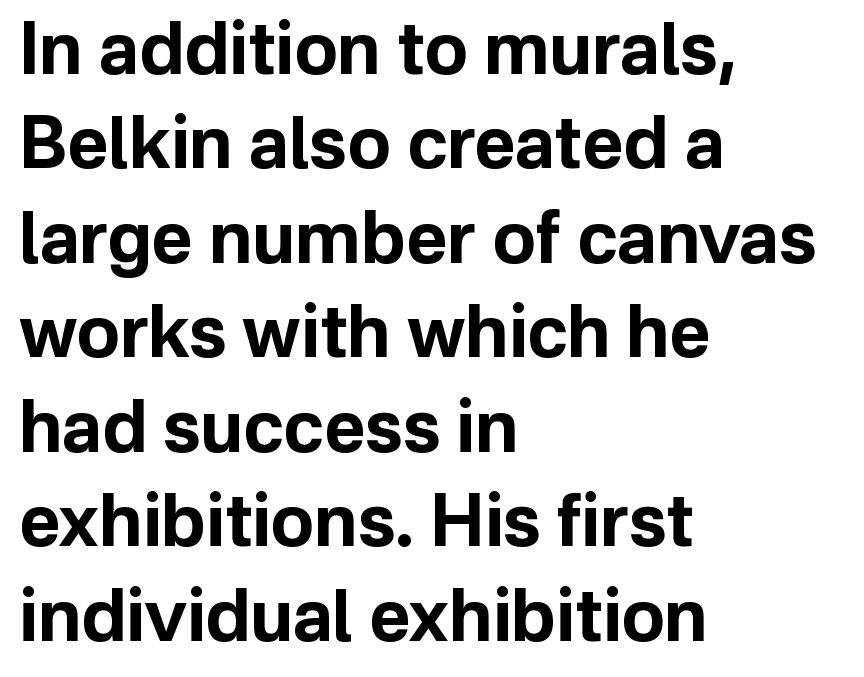
Q: Is the text bold? A: Yes.
Q: Is the text italic (slanted)? A: No, it is upright.
Q: Is the typeface a serif or a sans-serif typeface? A: Sans-serif.
Q: Is the text underlined? A: No.
Q: How is the paragraph aligned? A: Left-aligned.
Q: Is the spacing between letters normal or unusually wide? A: Normal.
Q: Is the spacing between lines tight, normal or loose? A: Normal.
Q: Width (condensed, normal, or wide)? A: Normal.
Q: Stroke contrast? A: Low.
Q: x-height? A: Medium.
Q: Monospaced? A: No.
